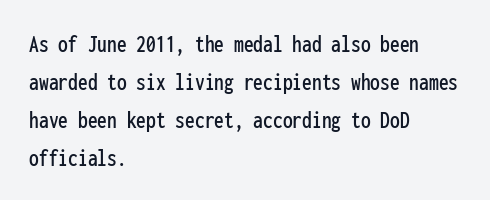
The image shows 26 px text type, upright; set left-aligned, normal line spacing (1.46x), normal letter spacing, not underlined.
